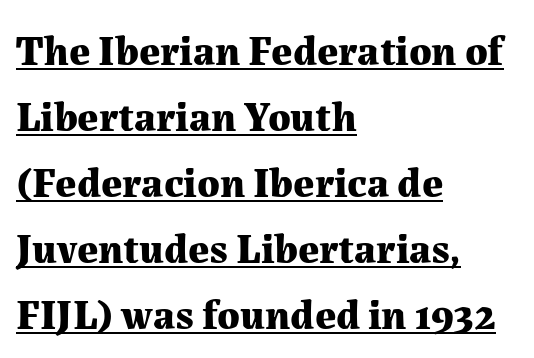
Q: Is the text bold? A: Yes.
Q: Is the text italic (slanted)? A: No, it is upright.
Q: Is the typeface a serif or a sans-serif typeface? A: Serif.
Q: Is the text underlined? A: Yes.
Q: How is the paragraph aligned? A: Left-aligned.
Q: Is the spacing between letters normal or unusually wide? A: Normal.
Q: Is the spacing between lines tight, normal or loose? A: Normal.
Q: Width (condensed, normal, or wide)? A: Normal.
Q: Stroke contrast? A: Medium.
Q: x-height? A: Medium.
Q: Monospaced? A: No.
